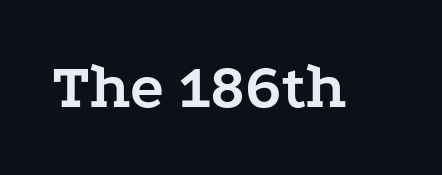
The image shows 64 px semibold, wide serif type, upright; set normal letter spacing, not underlined; low stroke contrast and a medium x-height.
